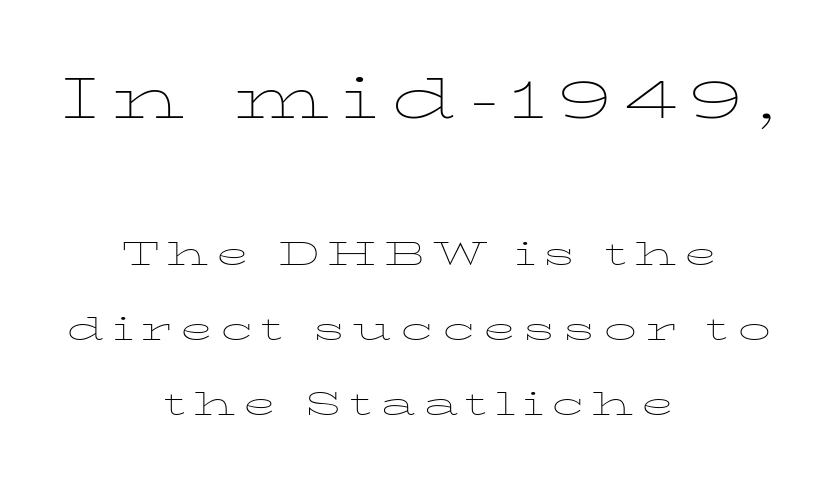
The typography opts for an upright posture over an oblique one. Top chunk: large. Bottom chunk: small. Each word looks stretched out because of the extra space between its letters. Examine the stroke ends and you'll spot serifs. Proportional: the letters do not fall into vertical columns. The gap between lines stays unmarked.
